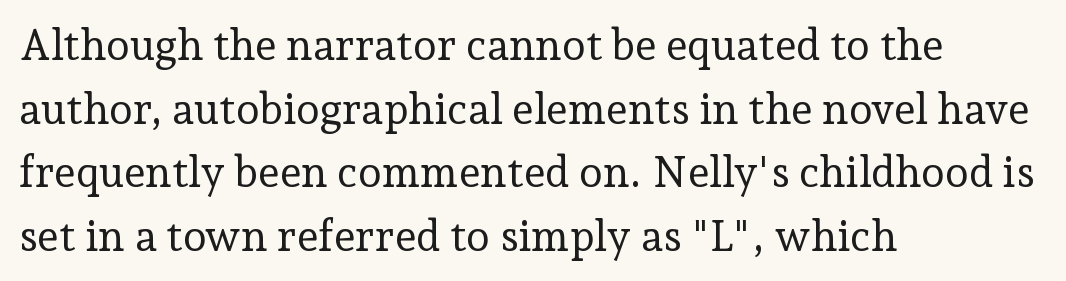
{"serif": "yes", "italic": "no", "bold": "no", "weight": "regular", "width": "normal", "stroke_contrast": "low", "x_height": "medium", "monospaced": "no", "underline": "no", "align": "left", "line_spacing": "normal", "line_spacing_ratio": 1.48, "letter_spacing": "normal", "letter_spacing_em": 0.0, "glyph_px": 43}
